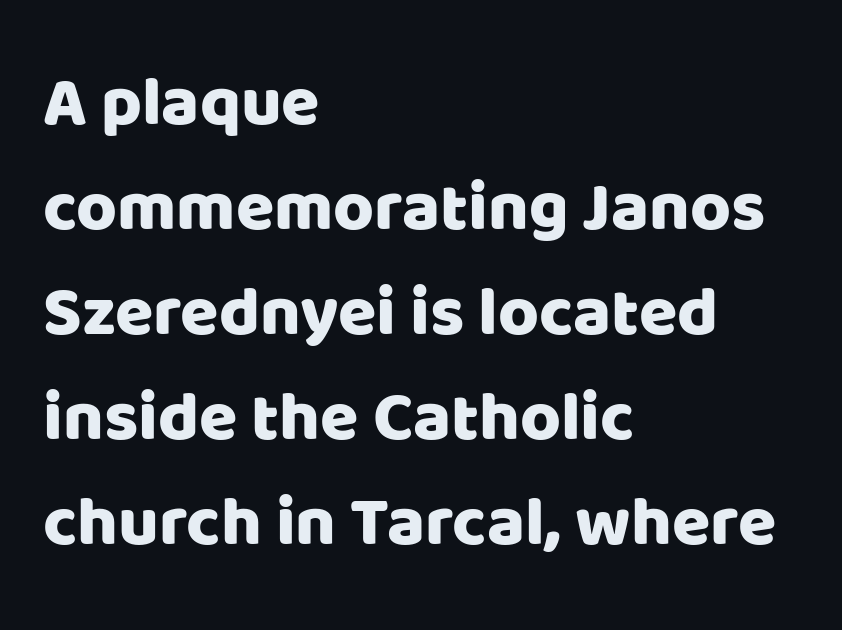
The image shows 70 px sans-serif type, upright; set left-aligned, normal line spacing (1.5x), normal letter spacing, not underlined; low stroke contrast and a large x-height.
